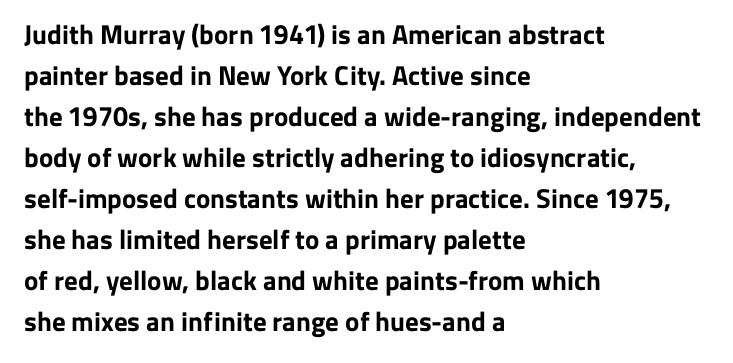
The image shows 27 px bold type, upright; set left-aligned, normal line spacing (1.52x), normal letter spacing, not underlined.
